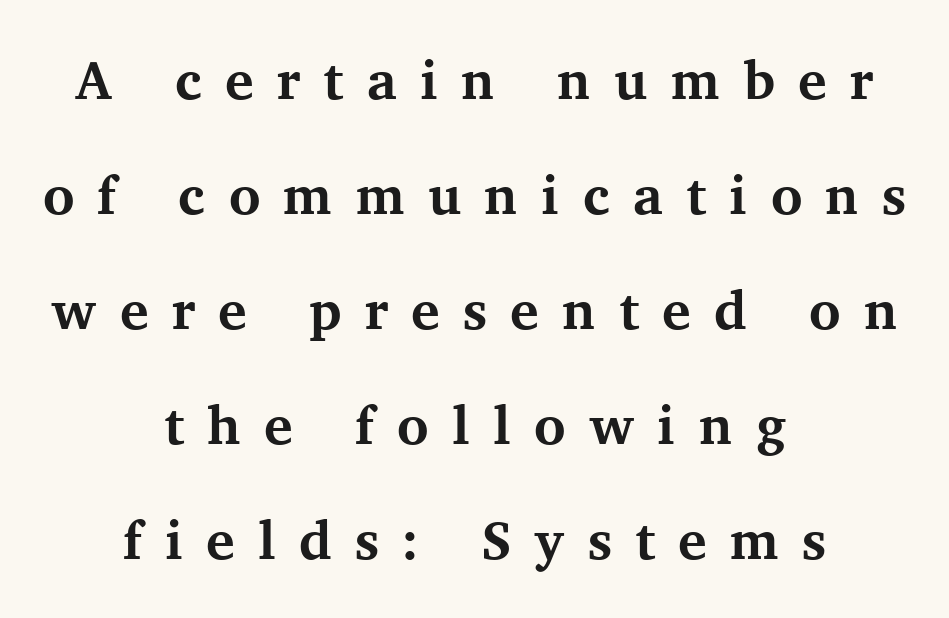
The image shows 54 px bold serif type, upright; set centered, loose line spacing (2.13x), unusually wide letter spacing (+0.43 em), not underlined; medium stroke contrast and a medium x-height.
